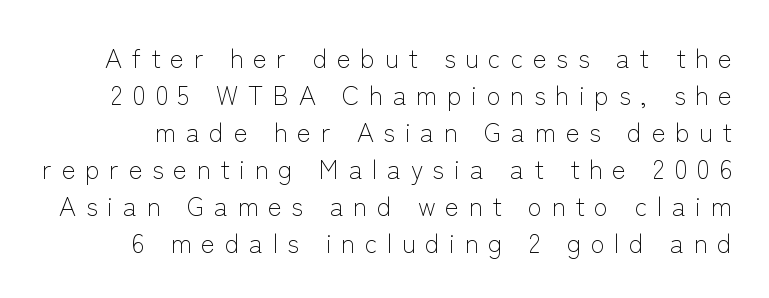
Q: Is the text bold? A: No.
Q: Is the text italic (slanted)? A: No, it is upright.
Q: Is the text underlined? A: No.
Q: Is the spacing between letters normal or unusually wide? A: Unusually wide.
Q: Is the spacing between lines tight, normal or loose? A: Normal.
